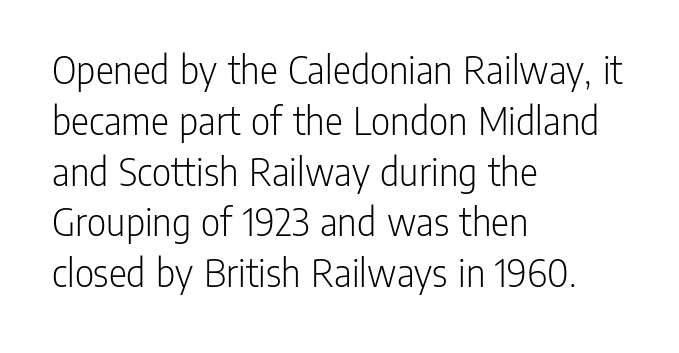
Q: Is the text bold? A: No.
Q: Is the text italic (slanted)? A: No, it is upright.
Q: Is the typeface a serif or a sans-serif typeface? A: Sans-serif.
Q: Is the text underlined? A: No.
Q: How is the paragraph aligned? A: Left-aligned.
Q: Is the spacing between letters normal or unusually wide? A: Normal.
Q: Width (condensed, normal, or wide)? A: Condensed.
Q: Stroke contrast? A: Low.
Q: x-height? A: Medium.
Q: Monospaced? A: No.
